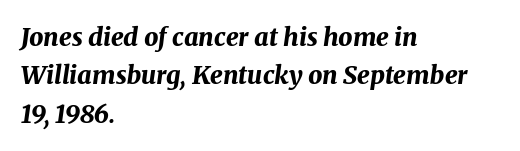
The image shows 25 px bold type, italic (leaning right); set left-aligned, normal line spacing (1.54x), normal letter spacing, not underlined.
